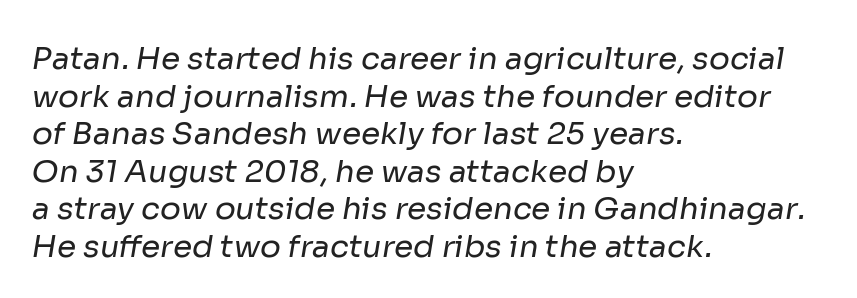
These lines are rendered in a variable-pitch font. This sample uses plain, unmodified letter spacing. The rendering anchors every line to the left-hand side. The passage shown is not bold in any degree. This rendering employs a face without finishing strokes, i.e., a sans-serif. The foot of each line stays bare and open.
